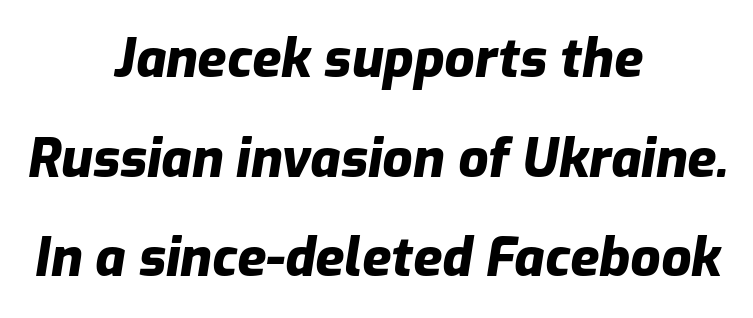
Heavy, bold letterforms. Only glyphs here, with clear space below each row. Character widths vary here, with narrow letters taking less room than wide ones. The paragraph shown floats in the horizontal middle. There is no visible air inserted between adjacent glyphs.
